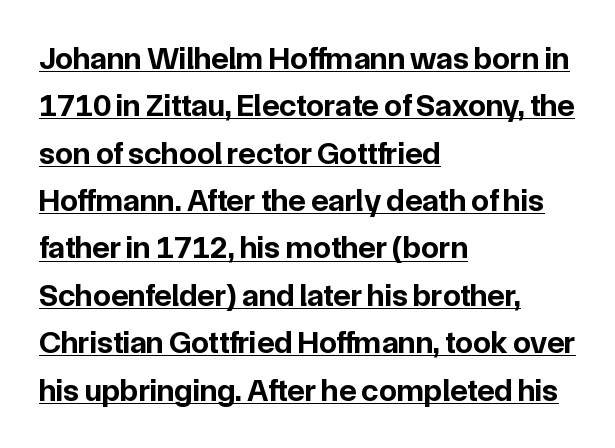
Q: Is the text bold? A: Yes.
Q: Is the text italic (slanted)? A: No, it is upright.
Q: Is the typeface a serif or a sans-serif typeface? A: Sans-serif.
Q: Is the text underlined? A: Yes.
Q: How is the paragraph aligned? A: Left-aligned.
Q: Is the spacing between letters normal or unusually wide? A: Normal.
Q: Is the spacing between lines tight, normal or loose? A: Normal.
Q: Width (condensed, normal, or wide)? A: Normal.
Q: Stroke contrast? A: Low.
Q: x-height? A: Medium.
Q: Monospaced? A: No.
